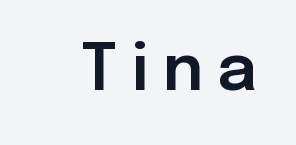
Serifs: no, the terminals of the letterforms are clean. Lines of text with bare space underneath. Character widths vary here, with narrow letters taking less room than wide ones. The typography opts for an upright posture over an oblique one. What stands out about the letter spacing? Its width — letters are far apart.
